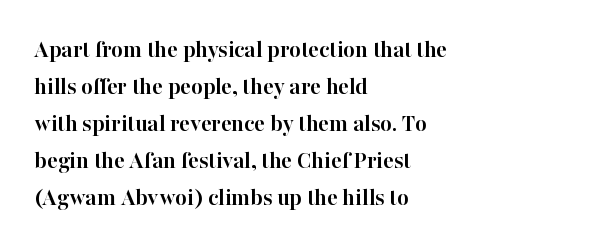
Q: Is the text bold? A: Yes.
Q: Is the text italic (slanted)? A: No, it is upright.
Q: Is the text underlined? A: No.
Q: How is the paragraph aligned? A: Left-aligned.
Q: Is the spacing between letters normal or unusually wide? A: Normal.
Q: Is the spacing between lines tight, normal or loose? A: Normal.
